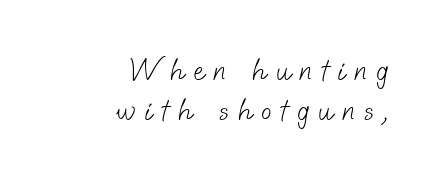
The image shows 31 px light sans-serif type; set right-aligned, normal line spacing (1.28x), unusually wide letter spacing (+0.3 em), not underlined; low stroke contrast and a small x-height.
